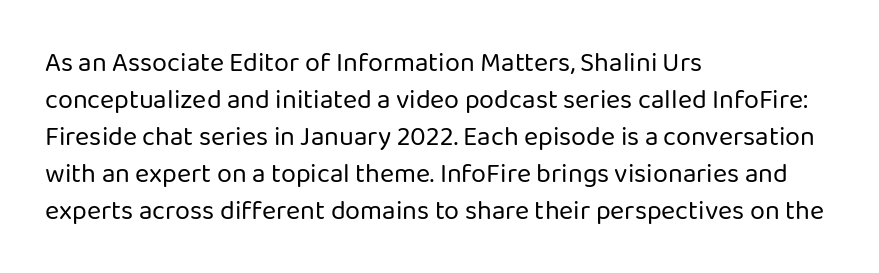
Reading down the block, your eye returns to a fixed left position each line. Tall strokes in this sample are plumb rather than angled. The rendering uses a moderate line-height, typical for paragraphs. This is not heavy type; no bold has been used. Any mark beneath the type? The region is blank. Each word holds together tightly as a unit, with standard inter-letter gaps.
